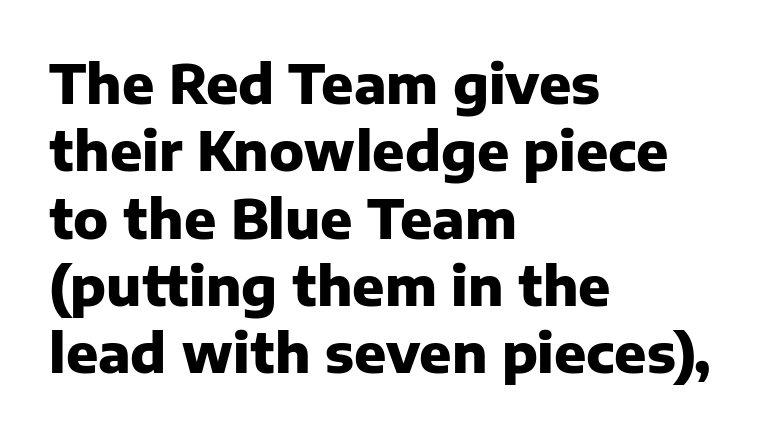
Q: Is the text bold? A: Yes.
Q: Is the text italic (slanted)? A: No, it is upright.
Q: Is the typeface a serif or a sans-serif typeface? A: Sans-serif.
Q: Is the text underlined? A: No.
Q: How is the paragraph aligned? A: Left-aligned.
Q: Is the spacing between letters normal or unusually wide? A: Normal.
Q: Is the spacing between lines tight, normal or loose? A: Normal.
Q: Width (condensed, normal, or wide)? A: Normal.
Q: Stroke contrast? A: Low.
Q: x-height? A: Medium.
Q: Monospaced? A: No.
